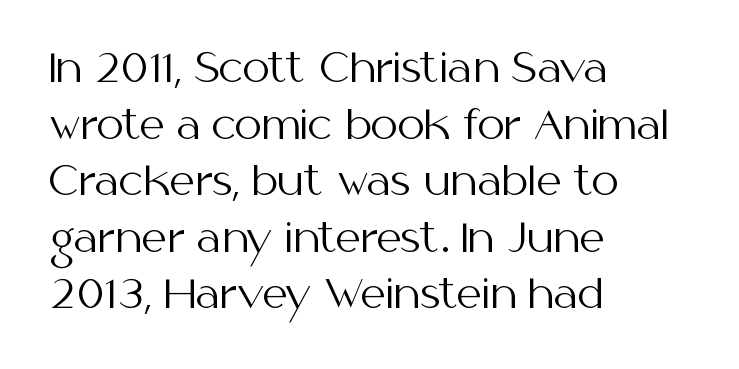
{"serif": "no", "italic": "no", "bold": "no", "weight": "regular", "width": "normal", "stroke_contrast": "medium", "x_height": "medium", "monospaced": "no", "underline": "no", "align": "left", "line_spacing": "normal", "line_spacing_ratio": 1.45, "letter_spacing": "normal", "letter_spacing_em": 0.0, "glyph_px": 39}
